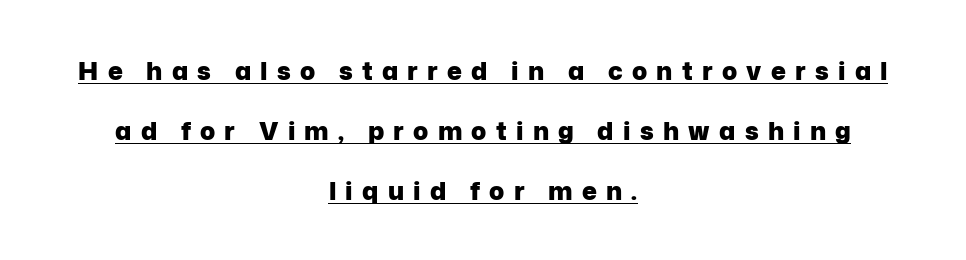
What decoration does the sample have? An underline. If you drew a line through each stem, it would be perfectly vertical. Baseline-to-baseline distance is far greater than the letter height. The passage is arranged like a title page — every line centered. Summary of weight: heavy, a full bold. Words appear elongated and porous because spacing is wide.
